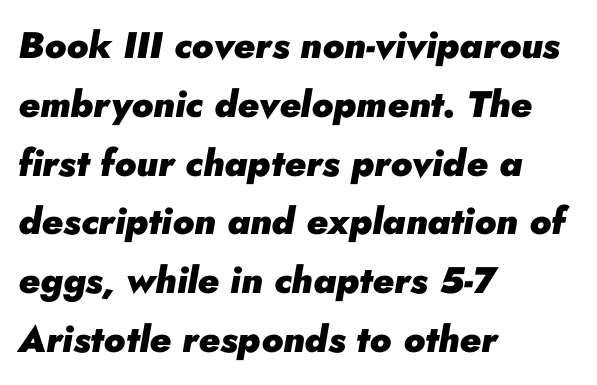
Leftover space on each line is placed entirely after the last word. Short note: letters normally spaced. The string is rendered with underlining switched off. Summary of vertical rhythm: regular, with standard interline spacing.
